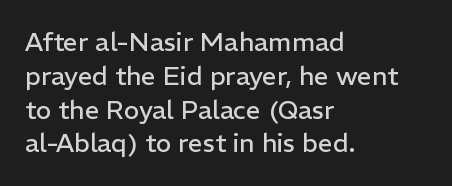
{"italic": "no", "bold": "no", "underline": "no", "align": "left", "line_spacing": "normal", "line_spacing_ratio": 1.3, "letter_spacing": "normal", "letter_spacing_em": 0.0, "glyph_px": 26}
